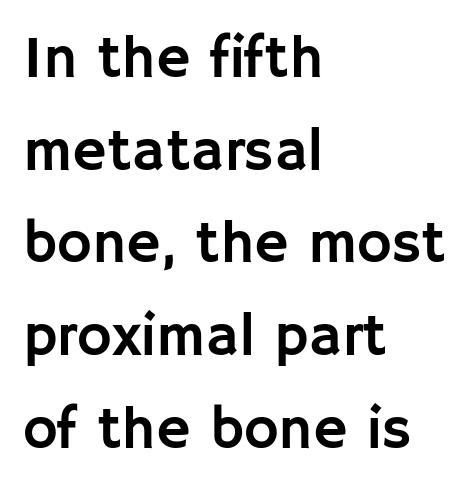
Check the space under the baseline: it is left empty. Here the designer chose a conventional face with non-uniform glyph widths. Notice how the passage keeps a crisp vertical edge on the left only. The letters carry no serifs — their stems end cleanly without finishing strokes. You could call the tracking neutral — neither tight nor loose. Every character sits straight up, as roman type does.
